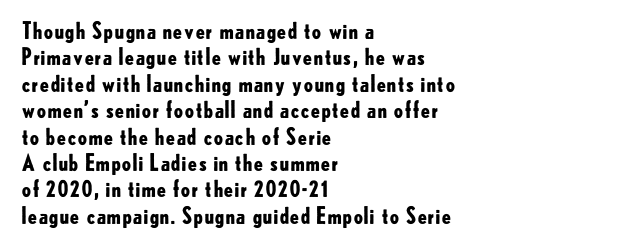
{"italic": "no", "bold": "yes", "underline": "no", "align": "left", "line_spacing_ratio": 1.2, "letter_spacing": "normal", "letter_spacing_em": 0.0, "glyph_px": 22}
